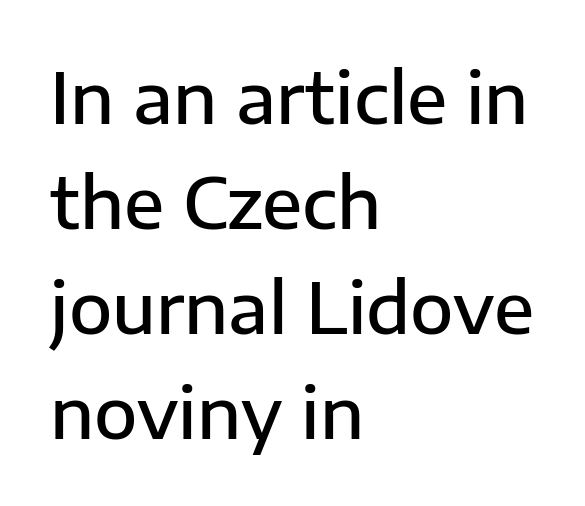
The image shows 71 px semibold sans-serif type, upright; set left-aligned, normal line spacing (1.48x), normal letter spacing, not underlined; low stroke contrast and a medium x-height.
